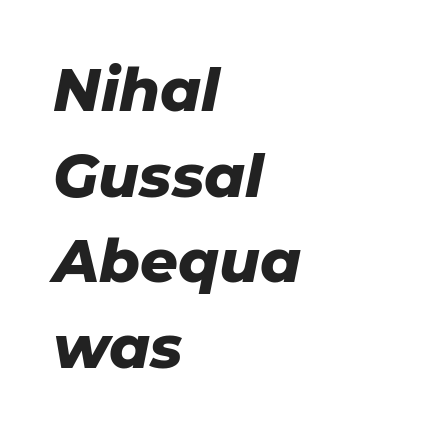
Spacing verdict: proportional, widths tailored to each character. The typography opts for an oblique posture over an upright one. Normally led — the rows are evenly, conventionally spaced. Weight check: bold — yes, fully.
